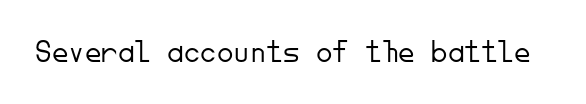
The letters march in equal steps, a hallmark of fixed-pitch type. The rendering keeps characters at their native spacing. Every character sits straight up, as roman type does. Type without underlining. Nothing heavy about these letters — not bold at all. Typographically, this falls in the sans-serif category.
